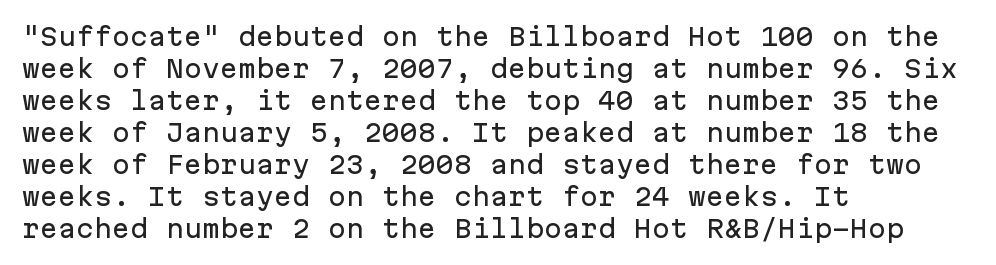
Q: Is the text italic (slanted)? A: No, it is upright.
Q: Is the text underlined? A: No.
Q: How is the paragraph aligned? A: Left-aligned.
Q: Is the spacing between letters normal or unusually wide? A: Normal.
Q: Is the spacing between lines tight, normal or loose? A: Normal.
